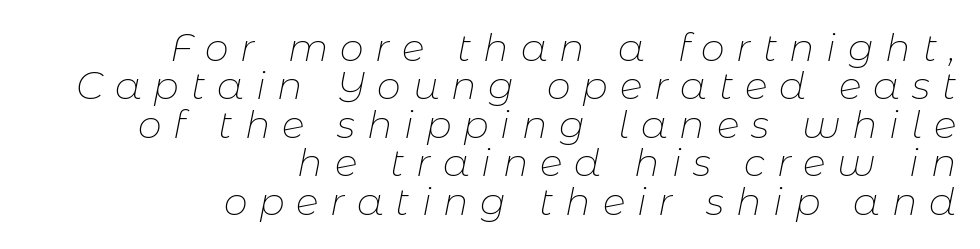
The rendering applies a slant to the glyphs. You could not count columns in this text — the font is proportionally spaced. The letterforms sit at book weight or below. Anything drawn beneath the words? Only blank space. Line endings align vertically; line beginnings do not. Rows of type sit shoulder to shoulder in the vertical direction.
